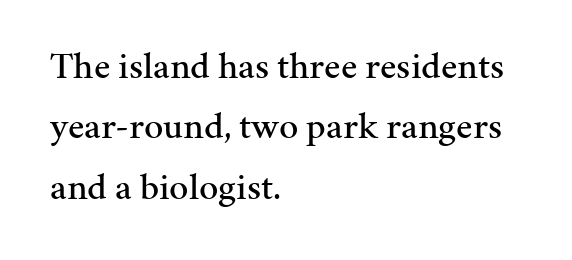
Q: Is the text italic (slanted)? A: No, it is upright.
Q: Is the typeface a serif or a sans-serif typeface? A: Serif.
Q: Is the text underlined? A: No.
Q: How is the paragraph aligned? A: Left-aligned.
Q: Is the spacing between letters normal or unusually wide? A: Normal.
Q: Is the spacing between lines tight, normal or loose? A: Normal.
Q: Width (condensed, normal, or wide)? A: Normal.
Q: Stroke contrast? A: Medium.
Q: x-height? A: Medium.
Q: Monospaced? A: No.
